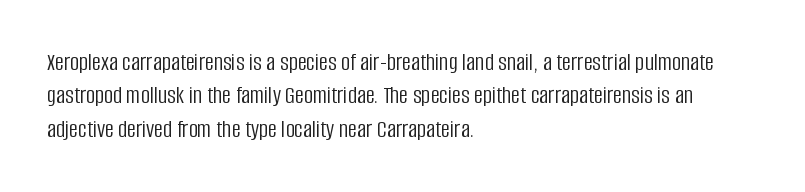
The image shows 25 px text type, upright; set left-aligned, normal line spacing (1.34x), normal letter spacing, not underlined.
